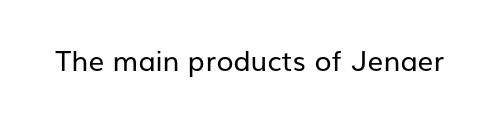
The specimen omits any rule beneath the text block's lines. Short note: letters normally spaced. Vertical strokes here are truly vertical. Note the varied advance widths — an 'i' is clearly narrower than an 'm'. The face used here is a sans, in the tradition of grotesques and geometrics.
